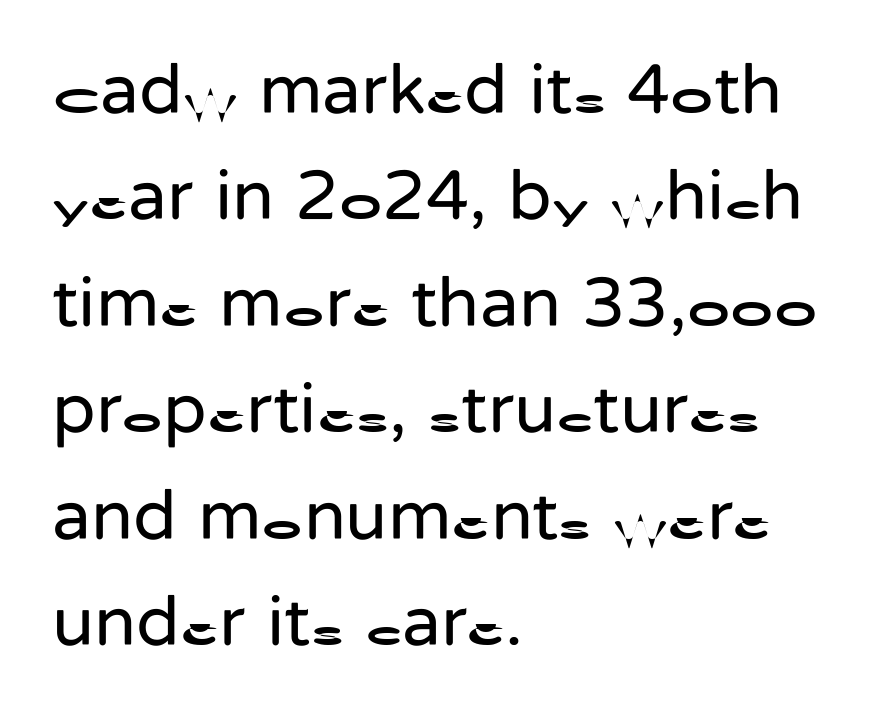
{"serif": "no", "italic": "no", "bold": "no", "weight": "regular", "width": "normal", "stroke_contrast": "low", "x_height": "medium", "monospaced": "no", "underline": "no", "align": "left", "line_spacing": "normal", "line_spacing_ratio": 1.5, "letter_spacing": "normal", "letter_spacing_em": 0.0, "glyph_px": 71}
